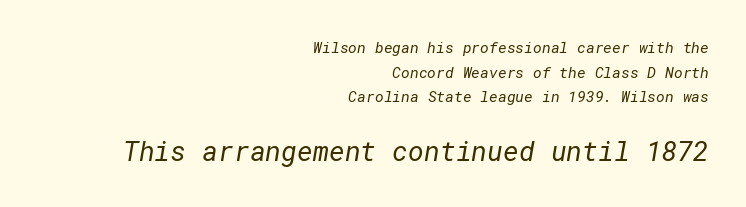
{"bold": "no", "underline": "no", "align": "right", "line_spacing": "normal", "line_spacing_ratio": 1.64, "letter_spacing": "normal", "letter_spacing_em": 0.0, "larger_block": "second", "size_ratio": 1.8, "glyph_px": 27}
